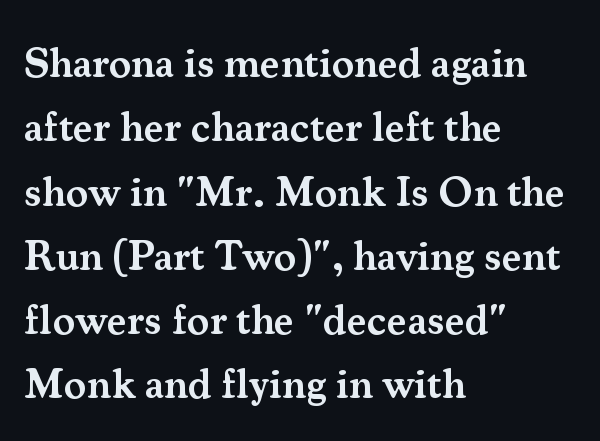
The space beneath each line is pristine and unruled. Every letter is mildly thick-stroked: semibold rather than bold. Reading down the block, your eye returns to a fixed left position each line. The gaps between neighbouring characters are ordinary and unremarkable. These lines are rendered in a variable-pitch font. This sample uses an upright cut, with every glyph sitting square on the baseline.
